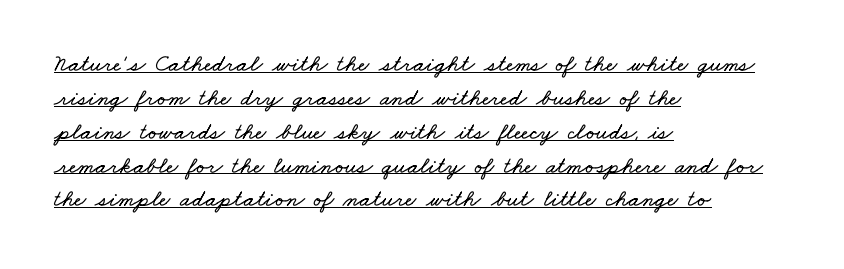
{"underline": "yes", "align": "left", "line_spacing": "normal", "line_spacing_ratio": 1.41, "letter_spacing": "normal", "letter_spacing_em": 0.0, "glyph_px": 24}
